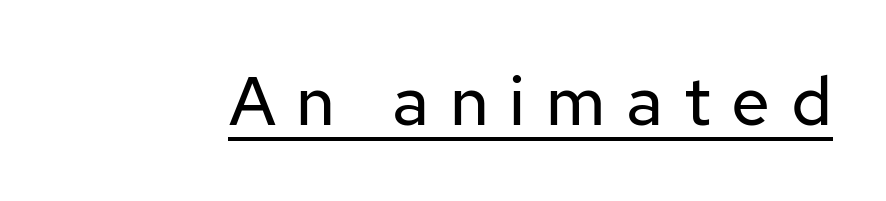
Q: Is the text bold? A: No.
Q: Is the text italic (slanted)? A: No, it is upright.
Q: Is the typeface a serif or a sans-serif typeface? A: Sans-serif.
Q: Is the text underlined? A: Yes.
Q: Is the spacing between letters normal or unusually wide? A: Unusually wide.
Q: Width (condensed, normal, or wide)? A: Normal.
Q: Stroke contrast? A: Low.
Q: x-height? A: Medium.
Q: Monospaced? A: No.
